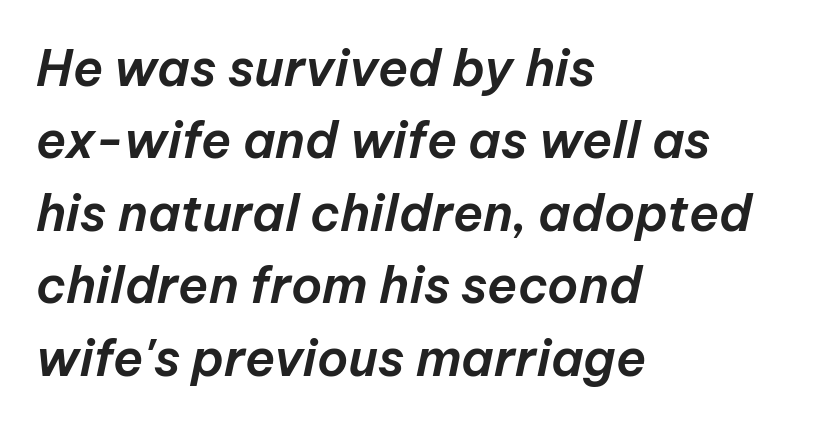
The image shows 50 px text type, italic (leaning right); set left-aligned, normal line spacing (1.45x), normal letter spacing, not underlined; low stroke contrast and a medium x-height.
